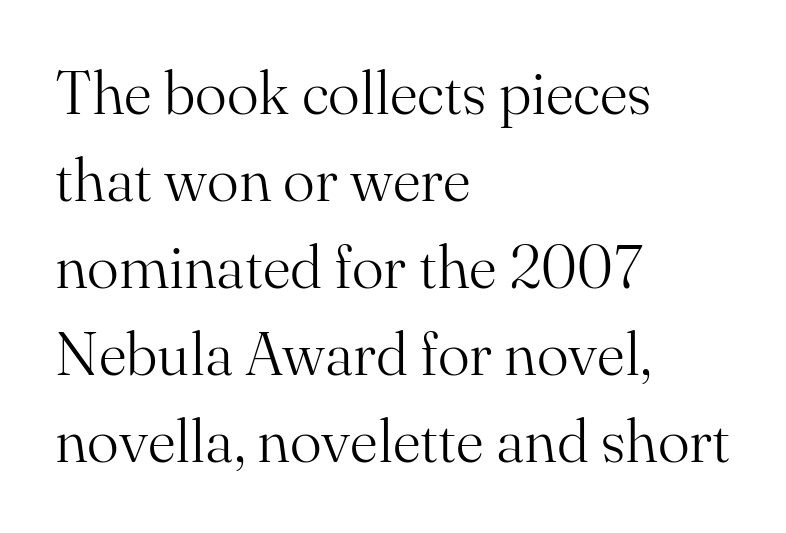
{"serif": "yes", "italic": "no", "bold": "no", "weight": "light", "width": "normal", "stroke_contrast": "medium", "x_height": "small", "monospaced": "no", "underline": "no", "align": "left", "line_spacing": "normal", "line_spacing_ratio": 1.45, "letter_spacing": "normal", "letter_spacing_em": 0.0, "glyph_px": 60}
